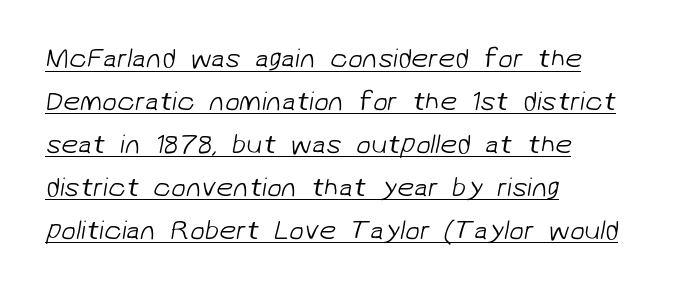
The image shows 27 px text type; set left-aligned, normal line spacing (1.59x), normal letter spacing, underlined.
